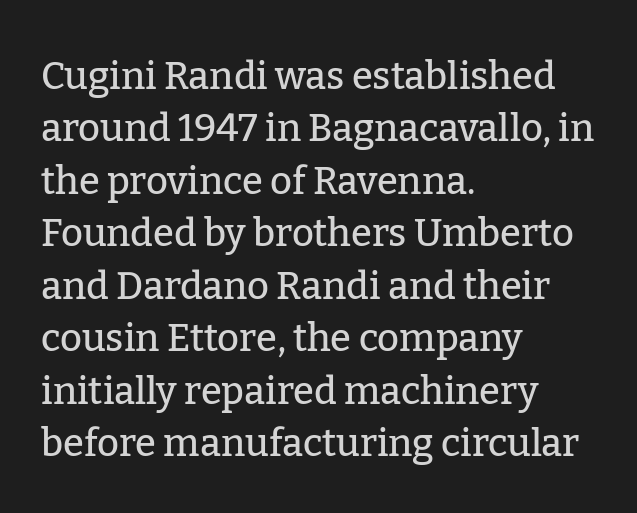
A typesetter would call this proportional, since set widths differ per character. These lines were composed using upright roman letters. This sample keeps an unexceptional amount of space between lines. The space beneath each line is pristine and unruled. The rag falls on the right side of this text block. The passage shown is typeset with a serif family.
